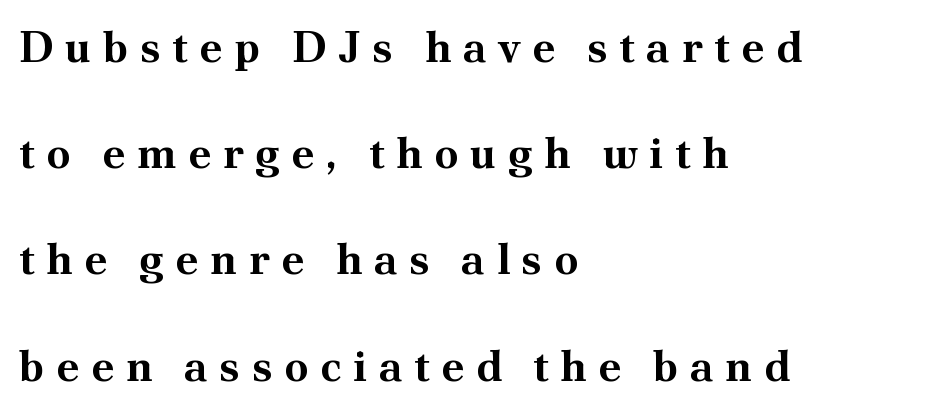
A full-strength bold gives these letters their thick strokes. Visually the block forms a straight wall on the left and a jagged coastline on the right. Look at the bottom of the vertical strokes: they flare into serifs here. Just letters on the line, the space beneath them empty. Is this a fixed-width face? No — the glyphs have proportional, varying widths. The block of text is sparse from top to bottom, with ample space between rows.
